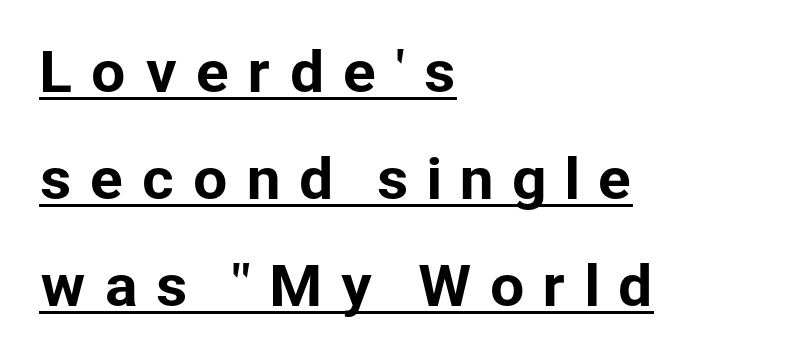
The image shows 55 px sans-serif type, upright; set left-aligned, loose line spacing (1.95x), unusually wide letter spacing (+0.3 em), underlined; low stroke contrast and a medium x-height.
